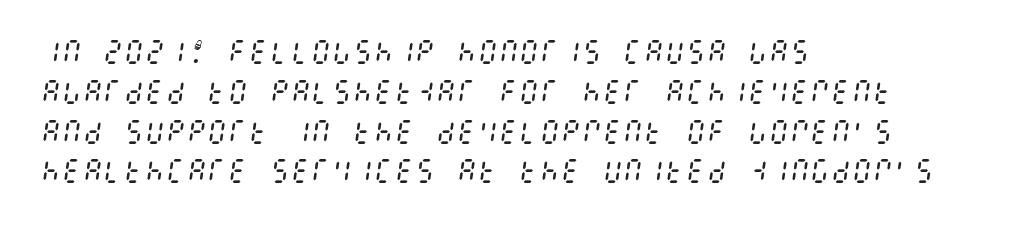
The image shows 26 px text type, italic (leaning right); set left-aligned, normal line spacing (1.53x), normal letter spacing, not underlined.
